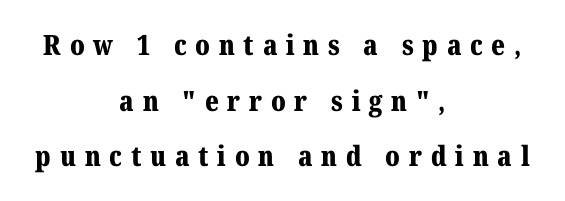
The letters advance in unequal steps, a hallmark of proportional type. Typesetter's note: full bold, strokes at maximum text heaviness. Layout note: lines centered. This sample uses an upright cut, with every glyph sitting square on the baseline. The passage shown is typeset with a serif family. One glance says open: line gaps are wider than usual.
